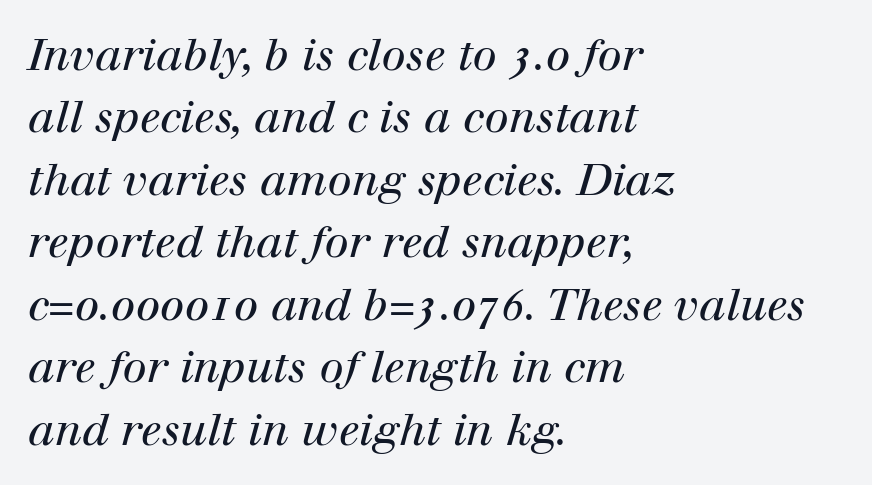
The image shows 44 px regular-weight serif type, italic (leaning right); set left-aligned, normal line spacing (1.42x), normal letter spacing, not underlined; high stroke contrast and a medium x-height.
